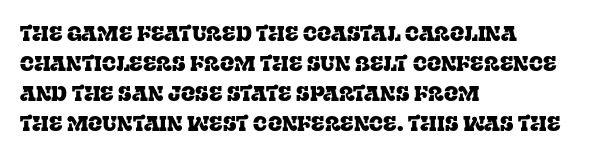
The image shows 21 px text type, upright; set left-aligned, normal line spacing (1.43x), normal letter spacing, not underlined.
